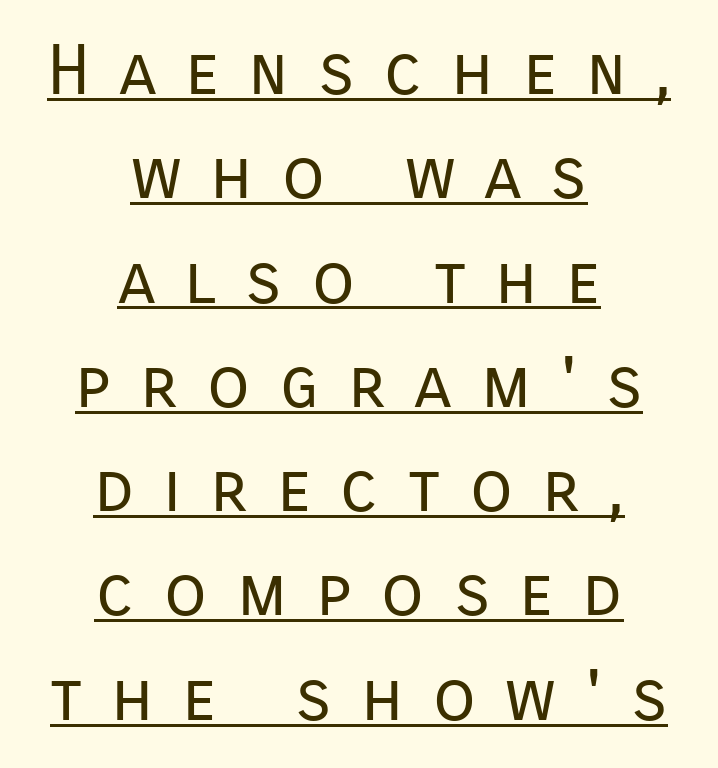
{"serif": "no", "italic": "no", "bold": "no", "weight": "regular", "width": "normal", "stroke_contrast": "low", "x_height": "medium", "monospaced": "no", "underline": "yes", "align": "center", "line_spacing": "normal", "line_spacing_ratio": 1.49, "letter_spacing": "wide", "letter_spacing_em": 0.41, "glyph_px": 70}
